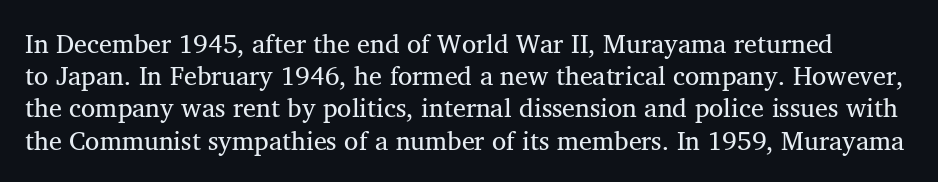
{"bold": "no", "underline": "no", "line_spacing_ratio": 1.24, "letter_spacing": "normal", "letter_spacing_em": 0.0, "glyph_px": 26}
